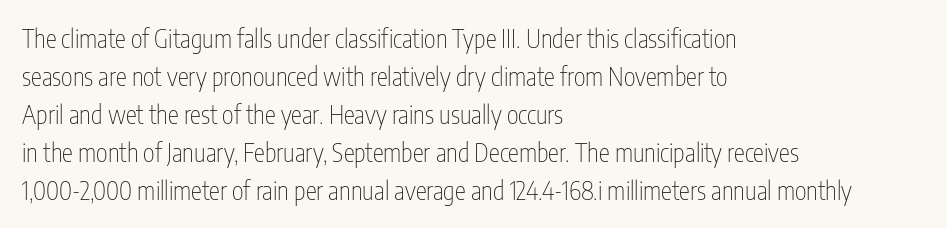
The font's upright variant was chosen for this text. The specimen omits any rule beneath the text block's lines. All the whitespace from short lines collects on the right. Tracking here is standard; glyphs follow each other at the usual distance.
